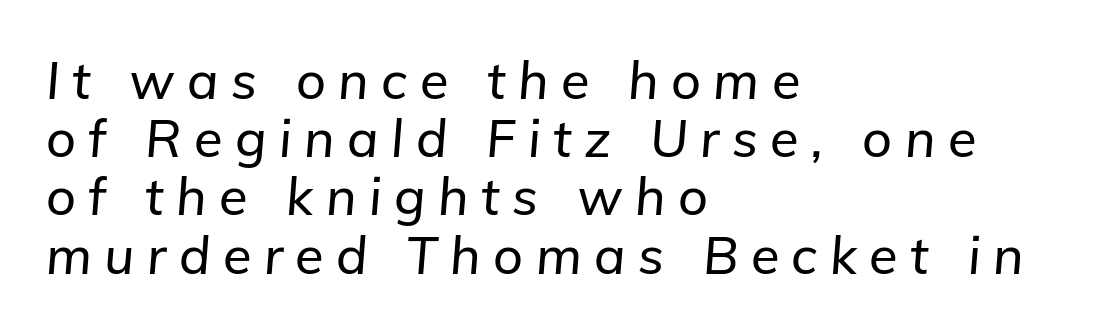
Q: Is the text italic (slanted)? A: Yes, it leans right by about 5 degrees.
Q: Is the text underlined? A: No.
Q: How is the paragraph aligned? A: Left-aligned.
Q: Is the spacing between letters normal or unusually wide? A: Unusually wide.
Q: Is the spacing between lines tight, normal or loose? A: Tight.
Q: Width (condensed, normal, or wide)? A: Normal.
Q: Stroke contrast? A: Low.
Q: x-height? A: Medium.
Q: Monospaced? A: No.
